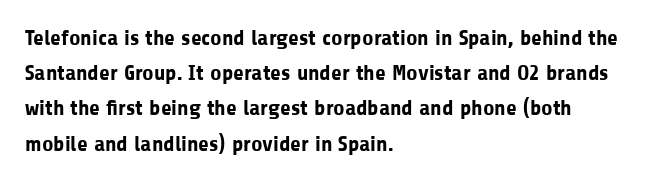
Q: Is the text bold? A: Yes.
Q: Is the text italic (slanted)? A: No, it is upright.
Q: Is the text underlined? A: No.
Q: How is the paragraph aligned? A: Left-aligned.
Q: Is the spacing between letters normal or unusually wide? A: Normal.
Q: Is the spacing between lines tight, normal or loose? A: Normal.
